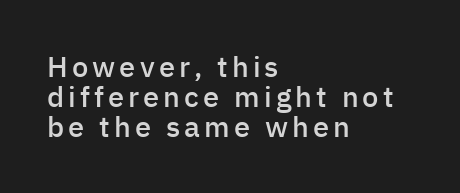
The letters carry no serifs — their stems end cleanly without finishing strokes. Rows of type sit shoulder to shoulder in the vertical direction. The compositor pushed each line to the left boundary. Check the space under the baseline: it is left empty. Every character sits straight up, as roman type does.
